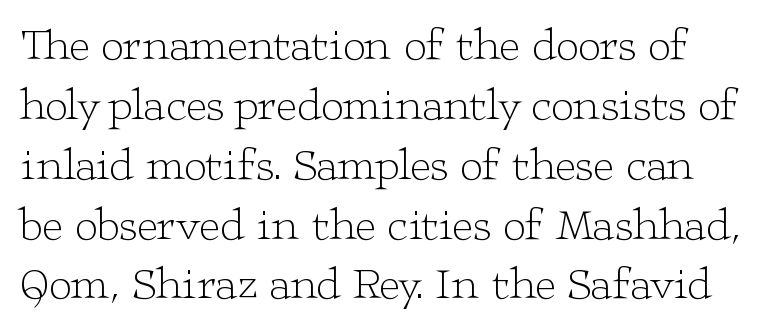
The image shows 45 px light, wide serif type, upright; set normal line spacing (1.33x), normal letter spacing, not underlined; low stroke contrast and a medium x-height.
